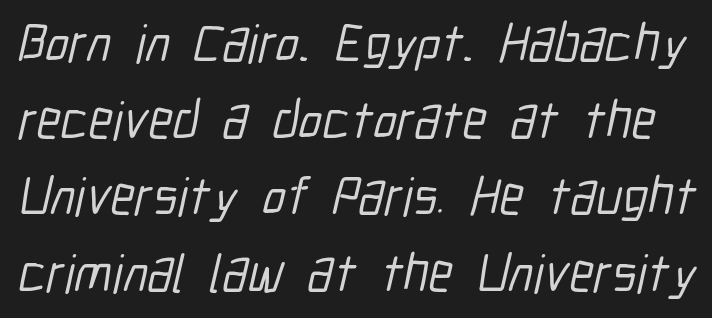
The image shows 54 px condensed sans-serif type; set normal line spacing (1.42x), normal letter spacing, not underlined; low stroke contrast and a medium x-height.
